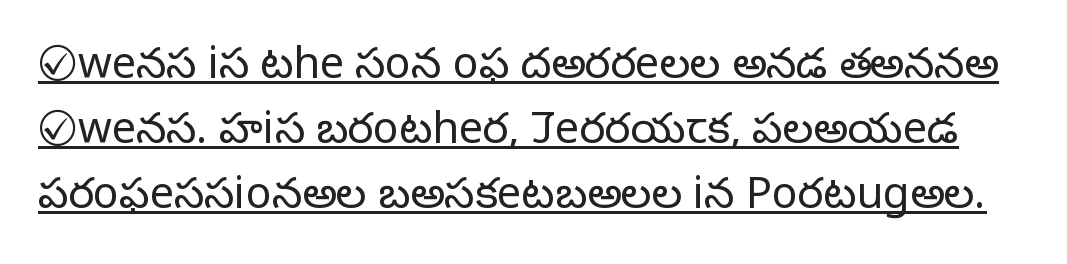
The image shows 43 px light sans-serif type, upright; set normal line spacing (1.51x), normal letter spacing, underlined; low stroke contrast and a medium x-height.
